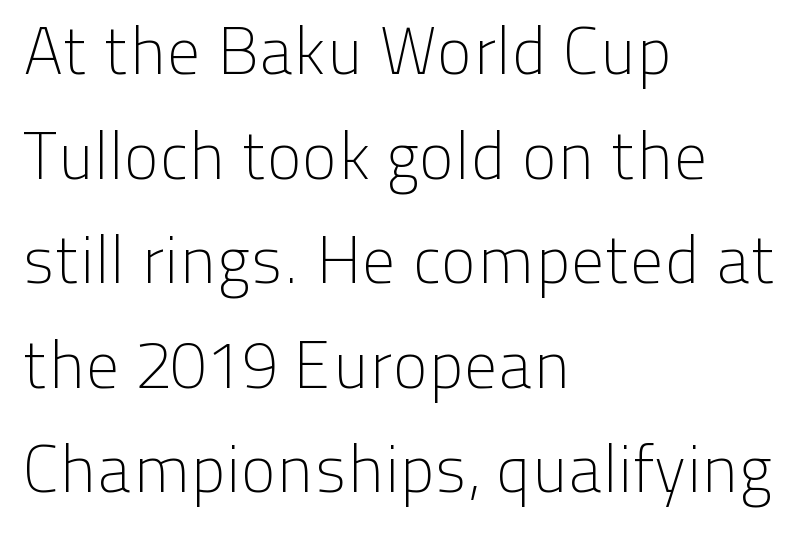
Letter spacing: default. Notice how the passage keeps a crisp vertical edge on the left only. Each row of text sits above clean, open space. Unbolded letterforms with no extra heft. Regarding leading, the lines here are spaced in the standard way.
